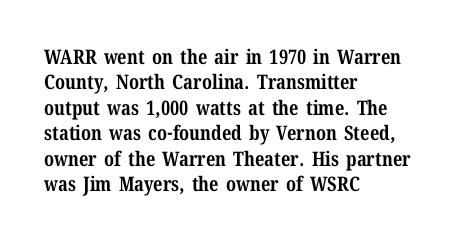
The image shows 20 px bold type, upright; set left-aligned, normal line spacing (1.27x), normal letter spacing, not underlined.
